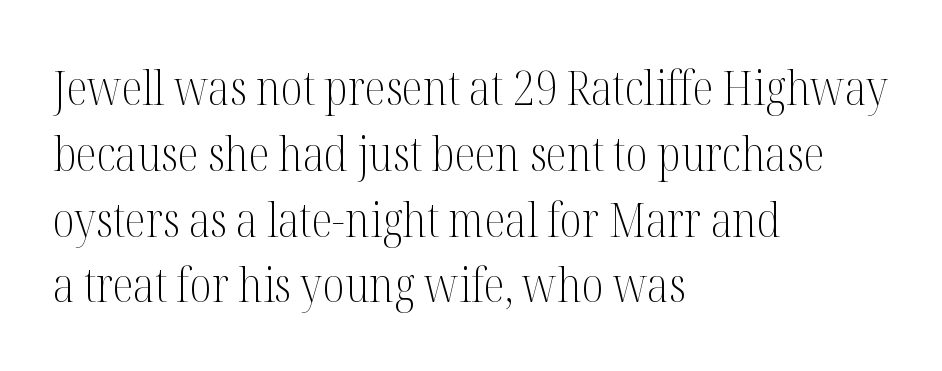
The image shows 48 px light, condensed serif type, upright; set left-aligned, normal line spacing (1.37x), normal letter spacing, not underlined; medium stroke contrast and a medium x-height.
